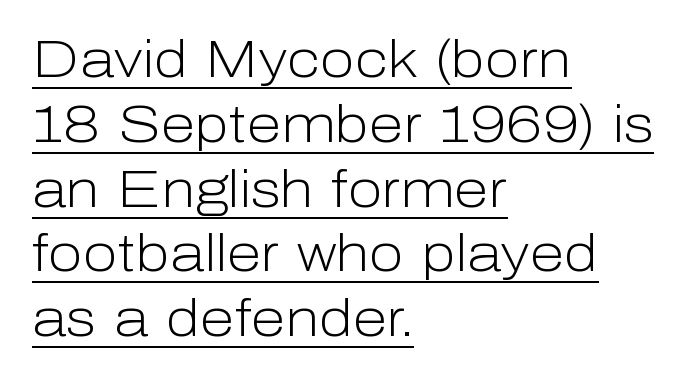
Is the block centered? No — it sits flush against the left margin. Stroke thickness stays within the range of a standard reading face or lighter. The letters carry no serifs — their stems end cleanly without finishing strokes. Rendered with straight, roman letterforms. In terms of leading, this rendering sits right in the middle.
